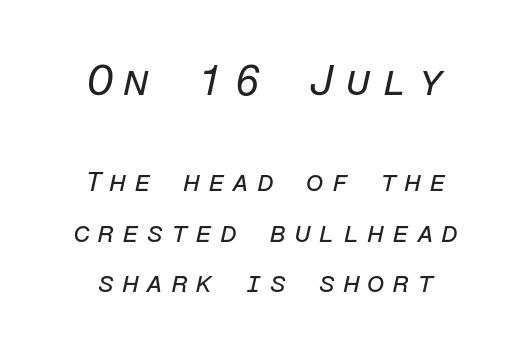
The image shows 42 px regular-weight type, italic (leaning right), monospaced; set centered, line spacing 1.8x, unusually wide letter spacing (+0.26 em), not underlined; the first (top) block is 1.5x larger; low stroke contrast and a medium x-height.
